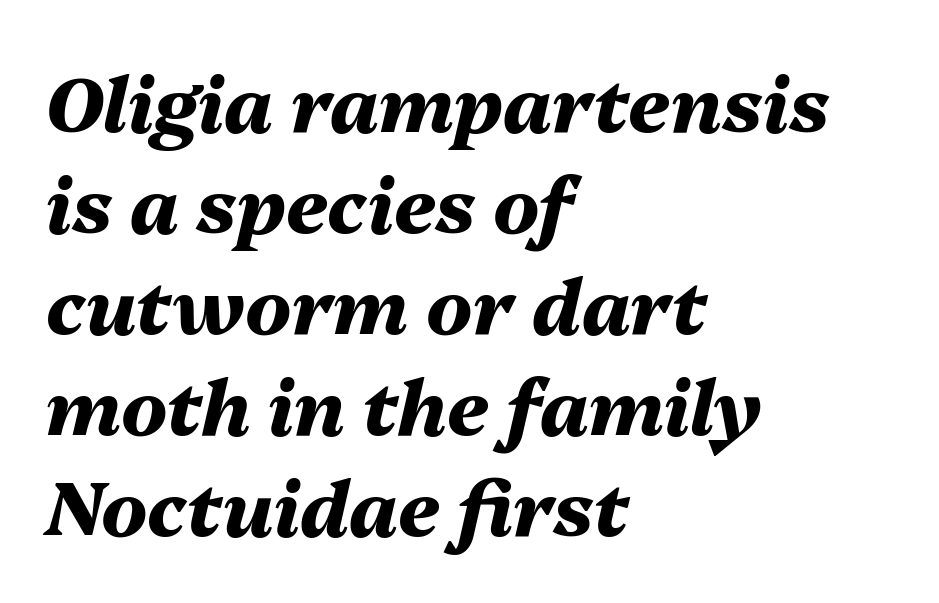
The image shows 76 px heavy type, italic (leaning right); set left-aligned, normal line spacing (1.33x), normal letter spacing, not underlined; medium stroke contrast and a medium x-height.
